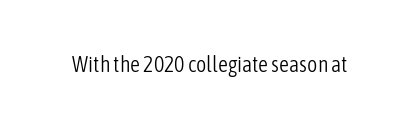
The image shows 22 px text type, upright; set normal letter spacing, not underlined.
